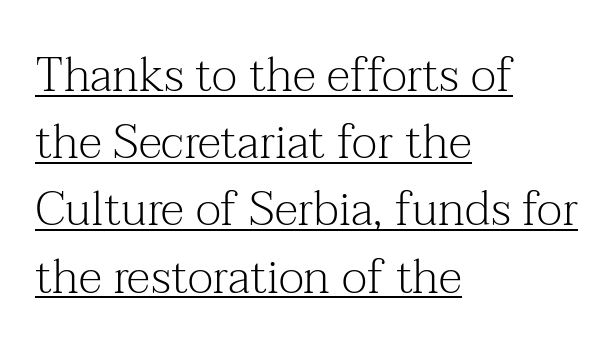
The image shows 47 px light serif type, upright; set left-aligned, normal line spacing (1.43x), normal letter spacing, underlined; medium stroke contrast and a medium x-height.
